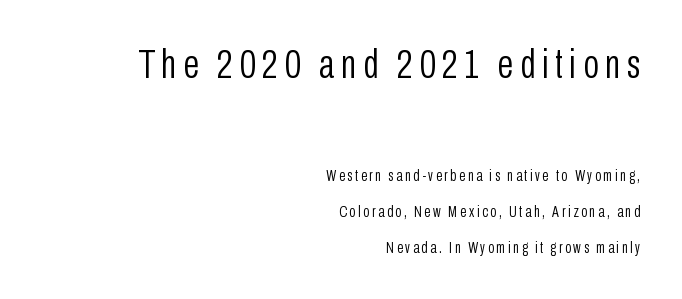
{"serif": "no", "italic": "no", "bold": "no", "weight": "light", "width": "condensed", "stroke_contrast": "low", "x_height": "medium", "monospaced": "no", "underline": "no", "align": "right", "line_spacing": "loose", "line_spacing_ratio": 2.23, "larger_block": "first", "size_ratio": 2.56, "glyph_px": 41}
